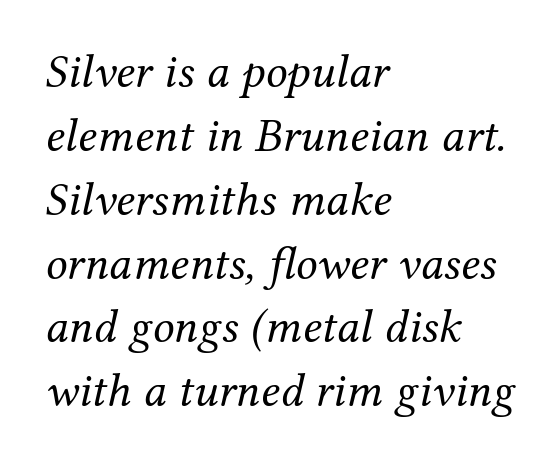
{"serif": "yes", "italic": "yes", "lean": "right", "slant_degrees": 12, "bold": "no", "weight": "regular", "width": "normal", "stroke_contrast": "medium", "x_height": "medium", "monospaced": "no", "underline": "no", "align": "left", "line_spacing": "normal", "line_spacing_ratio": 1.33, "letter_spacing": "normal", "letter_spacing_em": 0.0, "glyph_px": 48}
